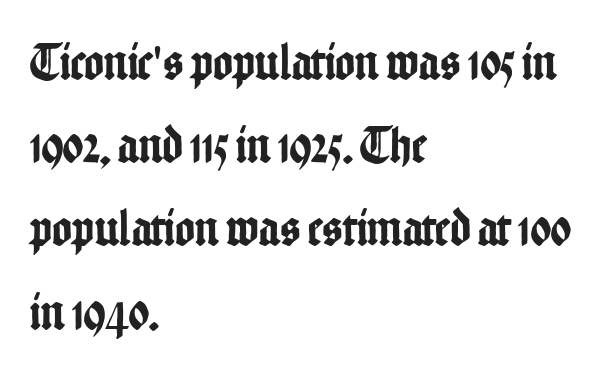
{"serif": "no", "italic": "no", "width": "condensed", "stroke_contrast": "low", "x_height": "medium", "monospaced": "no", "underline": "no", "align": "left", "line_spacing": "normal", "line_spacing_ratio": 1.57, "letter_spacing": "normal", "letter_spacing_em": 0.0, "glyph_px": 53}
